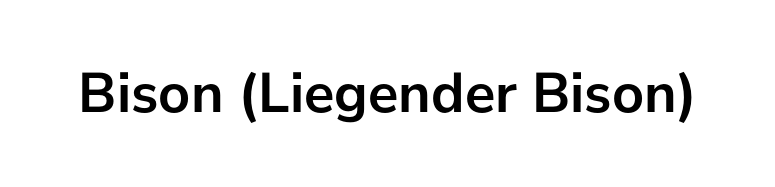
The image shows 57 px semibold sans-serif type, upright; set normal letter spacing, not underlined; low stroke contrast and a medium x-height.
